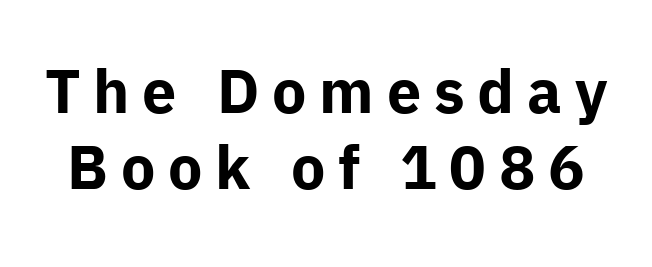
Q: Is the text bold? A: Yes.
Q: Is the text italic (slanted)? A: No, it is upright.
Q: Is the typeface a serif or a sans-serif typeface? A: Sans-serif.
Q: Is the text underlined? A: No.
Q: Is the spacing between letters normal or unusually wide? A: Unusually wide.
Q: Is the spacing between lines tight, normal or loose? A: Normal.
Q: Width (condensed, normal, or wide)? A: Normal.
Q: Stroke contrast? A: Low.
Q: x-height? A: Medium.
Q: Monospaced? A: No.
